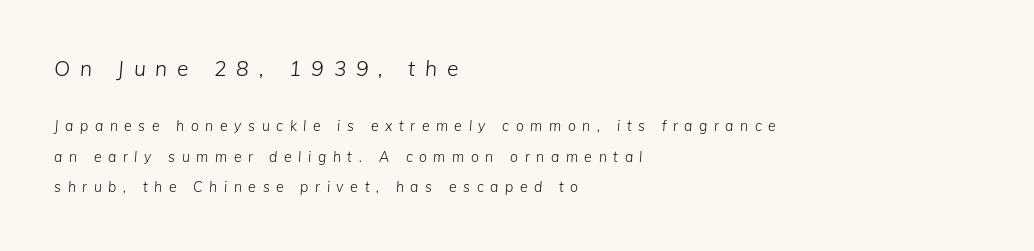
The image shows 21 px text type, italic (leaning right); set left-aligned, loose line spacing (2.17x), unusually wide letter spacing (+0.47 em), not underlined; the first (top) block is 1.5x larger.
